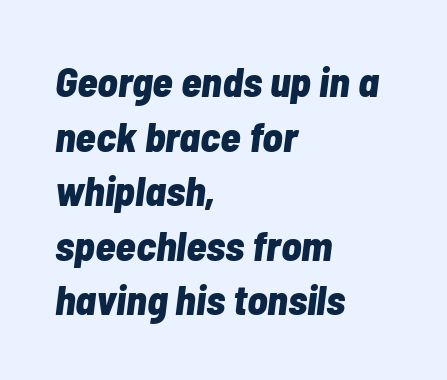
The image shows 42 px bold, condensed type, italic (leaning right); set left-aligned, normal line spacing (1.3x), normal letter spacing, not underlined; low stroke contrast and a medium x-height.
